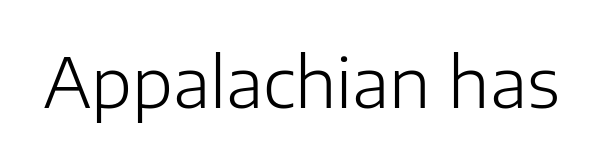
Q: Is the text bold? A: No.
Q: Is the text italic (slanted)? A: No, it is upright.
Q: Is the typeface a serif or a sans-serif typeface? A: Sans-serif.
Q: Is the text underlined? A: No.
Q: Is the spacing between letters normal or unusually wide? A: Normal.
Q: Width (condensed, normal, or wide)? A: Normal.
Q: Stroke contrast? A: Low.
Q: x-height? A: Medium.
Q: Monospaced? A: No.
